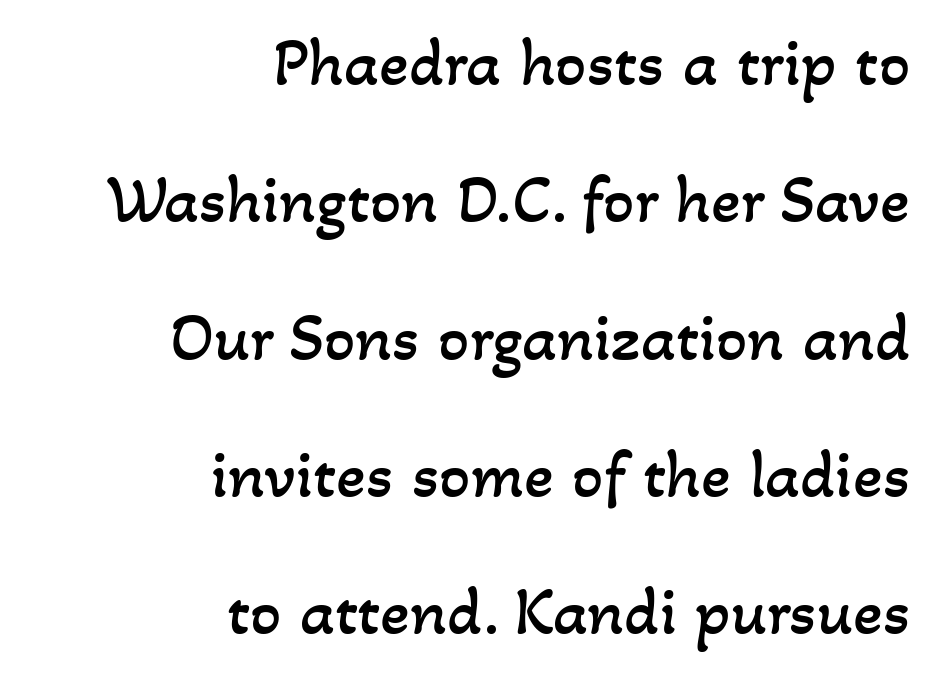
{"bold": "no", "weight": "regular", "width": "normal", "stroke_contrast": "low", "x_height": "small", "monospaced": "no", "underline": "no", "align": "right", "line_spacing": "loose", "line_spacing_ratio": 1.99, "letter_spacing": "normal", "letter_spacing_em": 0.0, "glyph_px": 69}
